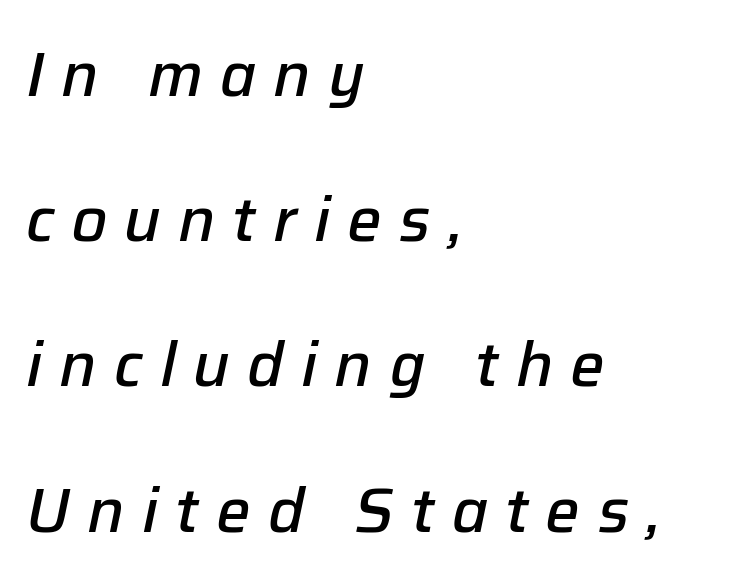
{"italic": "yes", "lean": "right", "slant_degrees": 12, "bold": "semi", "weight": "semibold", "width": "normal", "stroke_contrast": "low", "x_height": "medium", "monospaced": "no", "underline": "no", "align": "left", "line_spacing": "loose", "line_spacing_ratio": 2.38, "letter_spacing": "wide", "letter_spacing_em": 0.28, "glyph_px": 61}
